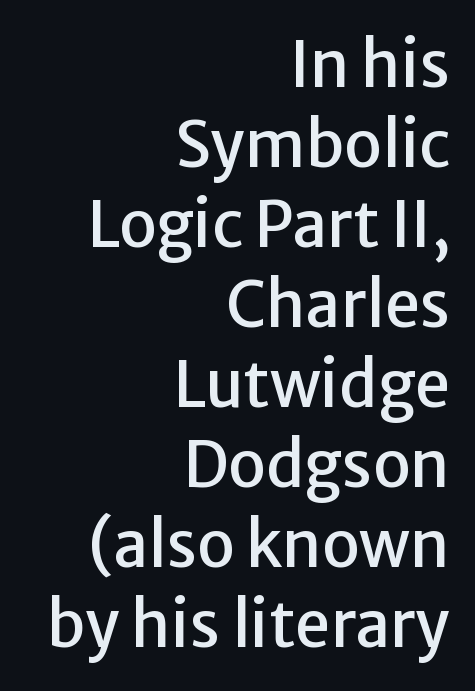
{"serif": "no", "italic": "no", "width": "normal", "stroke_contrast": "low", "x_height": "medium", "monospaced": "no", "underline": "no", "align": "right", "line_spacing": "normal", "line_spacing_ratio": 1.27, "letter_spacing": "normal", "letter_spacing_em": 0.0, "glyph_px": 63}
